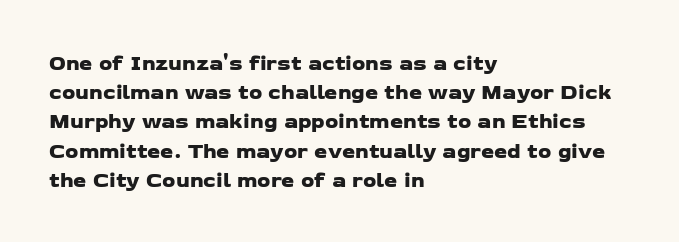
The image shows 21 px text type; set left-aligned, normal line spacing (1.39x), normal letter spacing, not underlined.
